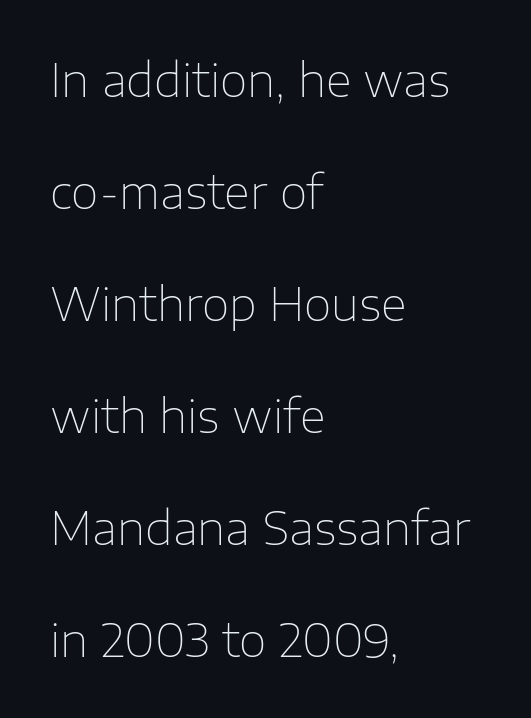
{"serif": "no", "italic": "no", "bold": "no", "weight": "thin", "width": "normal", "stroke_contrast": "low", "x_height": "medium", "monospaced": "no", "underline": "no", "align": "left", "line_spacing": "loose", "line_spacing_ratio": 2.49, "letter_spacing": "normal", "letter_spacing_em": 0.0, "glyph_px": 45}
